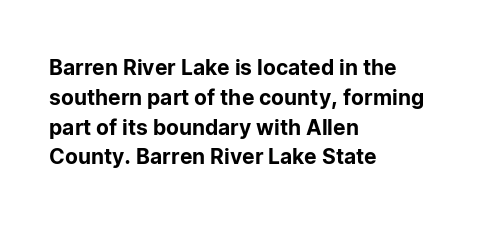
Which margin do the lines hug? The left one — the right edge is uneven. The letters stand upright; this is a roman face. Any mark beneath the type? The region is blank. The space between consecutive lines is moderate. No extra tracking has been applied to these lines.
